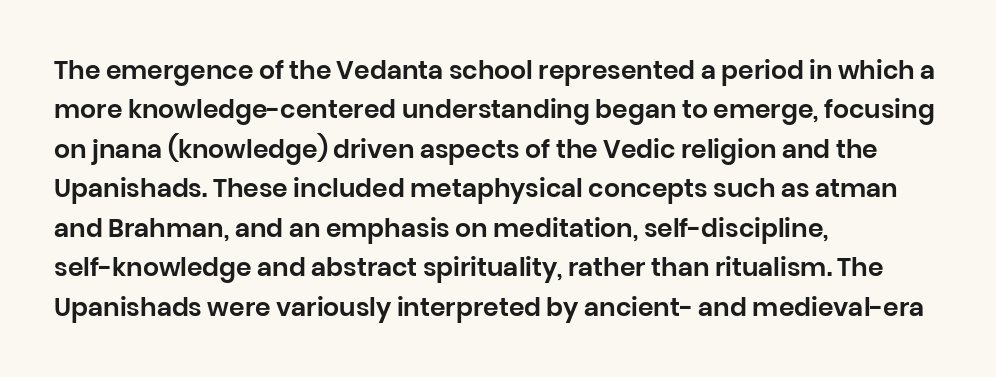
The setting favours the left margin, as ordinary paragraphs usually do. Is there any slant? The stems are plumb. A bare baseline throughout the passage. The letterforms sit shoulder to shoulder at normal distance. These lines sit exactly where default settings would place them.
